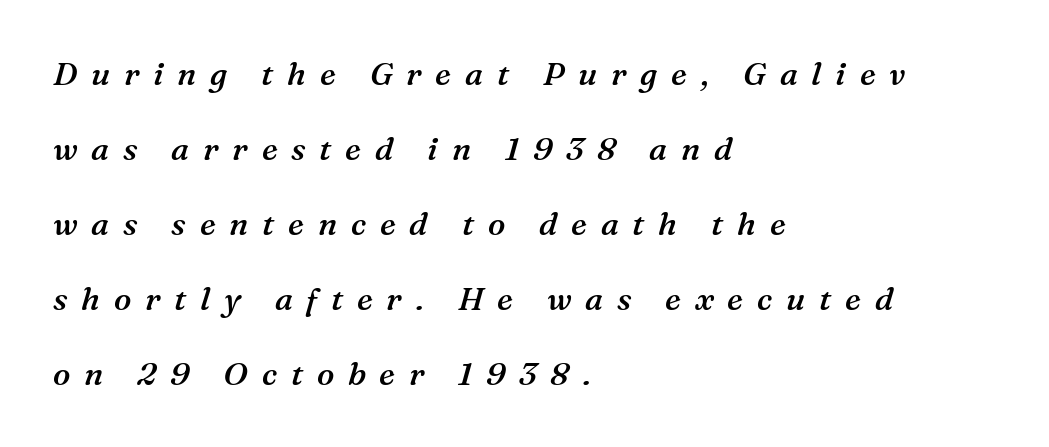
The image shows 32 px semibold serif type, italic (leaning right); set left-aligned, loose line spacing (2.34x), unusually wide letter spacing (+0.43 em), not underlined; medium stroke contrast and a medium x-height.
